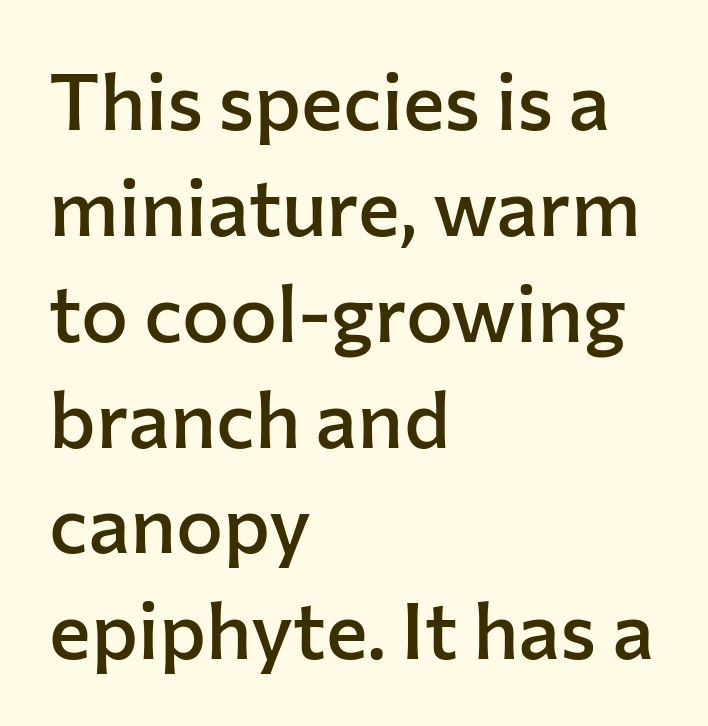
Q: Is the text bold? A: Semi-bold.
Q: Is the text italic (slanted)? A: No, it is upright.
Q: Is the typeface a serif or a sans-serif typeface? A: Sans-serif.
Q: Is the text underlined? A: No.
Q: How is the paragraph aligned? A: Left-aligned.
Q: Is the spacing between letters normal or unusually wide? A: Normal.
Q: Is the spacing between lines tight, normal or loose? A: Normal.
Q: Width (condensed, normal, or wide)? A: Normal.
Q: Stroke contrast? A: Low.
Q: x-height? A: Medium.
Q: Monospaced? A: No.
